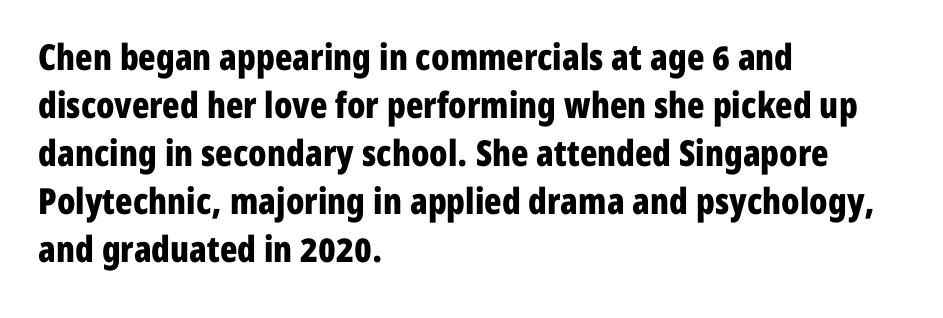
Q: Is the text bold? A: Yes.
Q: Is the text italic (slanted)? A: No, it is upright.
Q: Is the typeface a serif or a sans-serif typeface? A: Sans-serif.
Q: Is the text underlined? A: No.
Q: How is the paragraph aligned? A: Left-aligned.
Q: Is the spacing between letters normal or unusually wide? A: Normal.
Q: Is the spacing between lines tight, normal or loose? A: Normal.
Q: Width (condensed, normal, or wide)? A: Condensed.
Q: Stroke contrast? A: Low.
Q: x-height? A: Medium.
Q: Monospaced? A: No.
